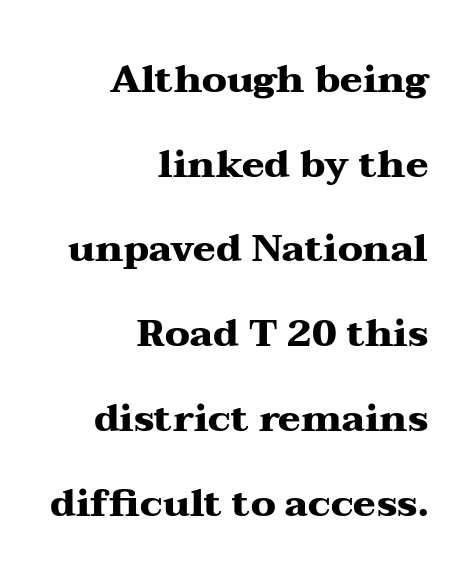
Q: Is the text bold? A: Yes.
Q: Is the text italic (slanted)? A: No, it is upright.
Q: Is the typeface a serif or a sans-serif typeface? A: Serif.
Q: Is the text underlined? A: No.
Q: How is the paragraph aligned? A: Right-aligned.
Q: Is the spacing between letters normal or unusually wide? A: Normal.
Q: Is the spacing between lines tight, normal or loose? A: Loose.
Q: Width (condensed, normal, or wide)? A: Wide.
Q: Stroke contrast? A: Medium.
Q: x-height? A: Medium.
Q: Monospaced? A: No.
